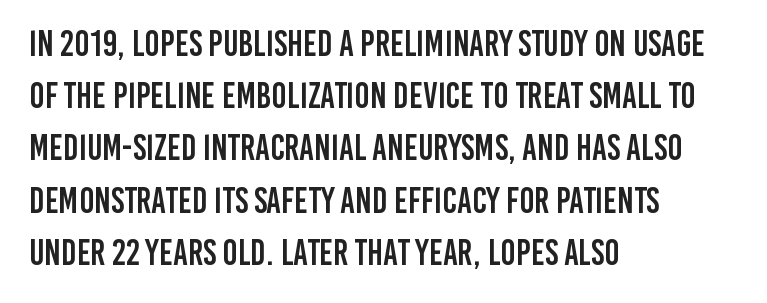
Any mark beneath the type? The region is blank. Ascenders rise straight up at ninety degrees. Each letter keeps its own natural width here, so spacing adapts to shape. Nothing sits at the stroke ends, so this counts as sans-serif. Honestly, the row spacing looks completely unremarkable.
